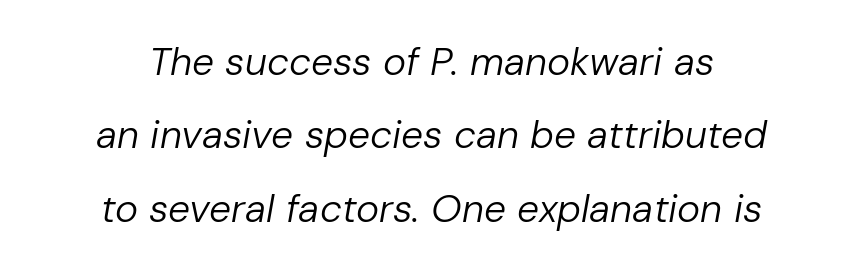
Each row of text sits above clean, open space. Does extra space separate the letters? No, they use regular spacing. Here the designer chose a conventional face with non-uniform glyph widths. Stems and bowls with no extra thickness — not bold. The text carries the slant typical of an italic or oblique font. Each line is balanced around a shared central axis.
